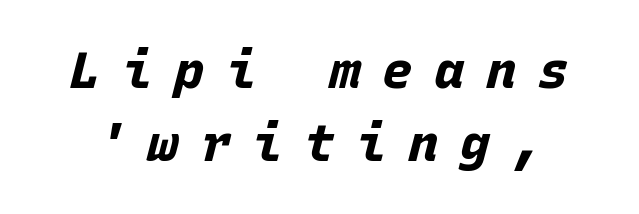
The image shows 51 px bold type, italic (leaning right), monospaced; set normal line spacing (1.44x), unusually wide letter spacing (+0.42 em), not underlined; low stroke contrast and a large x-height.
